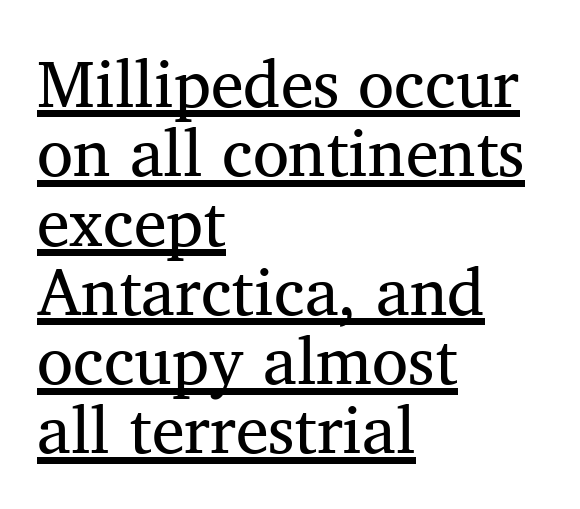
Q: Is the text bold? A: No.
Q: Is the typeface a serif or a sans-serif typeface? A: Serif.
Q: Is the text underlined? A: Yes.
Q: How is the paragraph aligned? A: Left-aligned.
Q: Is the spacing between letters normal or unusually wide? A: Normal.
Q: Is the spacing between lines tight, normal or loose? A: Tight.
Q: Width (condensed, normal, or wide)? A: Normal.
Q: Stroke contrast? A: Medium.
Q: x-height? A: Medium.
Q: Monospaced? A: No.
